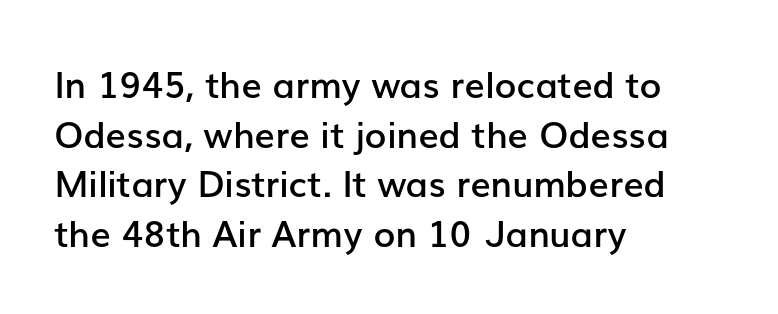
Q: Is the text bold? A: Semi-bold.
Q: Is the text italic (slanted)? A: No, it is upright.
Q: Is the typeface a serif or a sans-serif typeface? A: Sans-serif.
Q: Is the text underlined? A: No.
Q: How is the paragraph aligned? A: Left-aligned.
Q: Is the spacing between letters normal or unusually wide? A: Normal.
Q: Is the spacing between lines tight, normal or loose? A: Normal.
Q: Width (condensed, normal, or wide)? A: Normal.
Q: Stroke contrast? A: Low.
Q: x-height? A: Medium.
Q: Monospaced? A: No.
